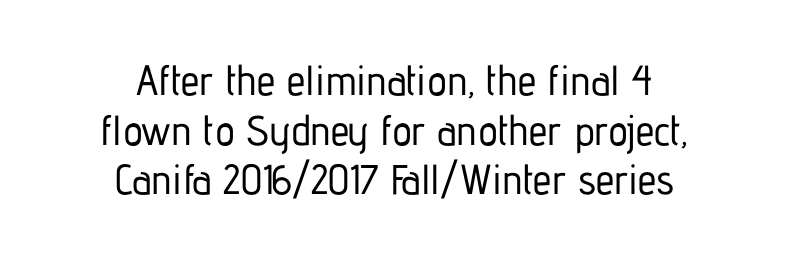
The image shows 42 px condensed sans-serif type, upright; set centered, line spacing 1.18x, normal letter spacing, not underlined; low stroke contrast and a medium x-height.
